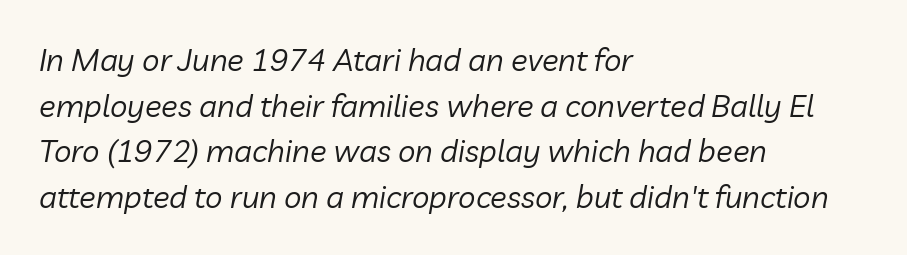
{"italic": "yes", "lean": "right", "slant_degrees": 10, "bold": "no", "weight": "regular", "width": "normal", "stroke_contrast": "low", "x_height": "medium", "monospaced": "no", "underline": "no", "align": "left", "line_spacing": "normal", "line_spacing_ratio": 1.47, "letter_spacing": "normal", "letter_spacing_em": 0.0, "glyph_px": 31}
